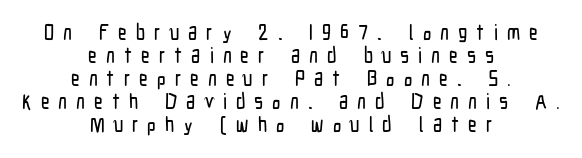
{"italic": "no", "underline": "no", "align": "center", "line_spacing": "tight", "line_spacing_ratio": 1.09, "letter_spacing": "wide", "letter_spacing_em": 0.43, "glyph_px": 21}
